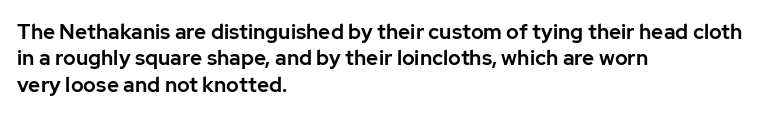
Is there much room between lines? A standard amount, neither cramped nor airy. The line texture is even and compact thanks to regular tracking. In terms of posture, this sample is upright. The paragraph has a hard left edge and a soft right edge. The strip under each line holds only bare page.
